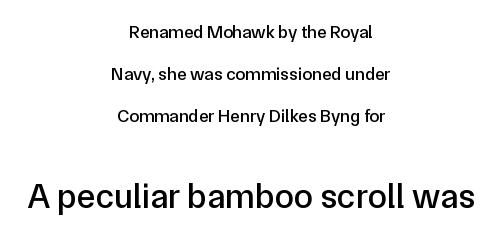
The image shows 35 px sans-serif type, upright; set centered, loose line spacing (2.34x), normal letter spacing, not underlined; the second (bottom) block is 1.94x larger; low stroke contrast and a medium x-height.
